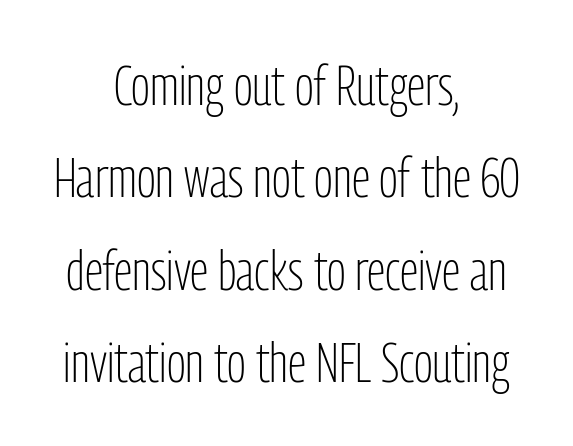
The image shows 56 px light, condensed sans-serif type, upright; set centered, normal line spacing (1.65x), normal letter spacing, not underlined; low stroke contrast and a medium x-height.
